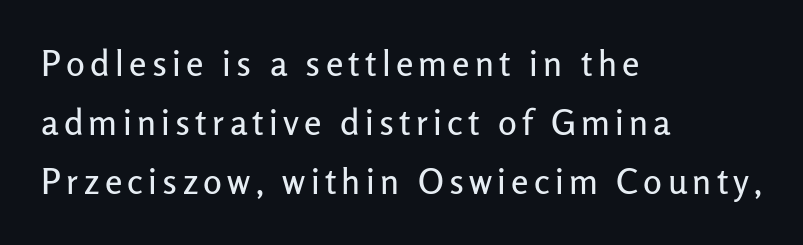
These lines are rendered in a variable-pitch font. Descenders are the only things crossing below the line. Italic? Not at all — the glyphs are vertical. What kind of face is this? One without serifs — a sans. Reading down the column, the eye jumps a familiar distance to each next line. Left-aligned paragraph, ragged on the right.
